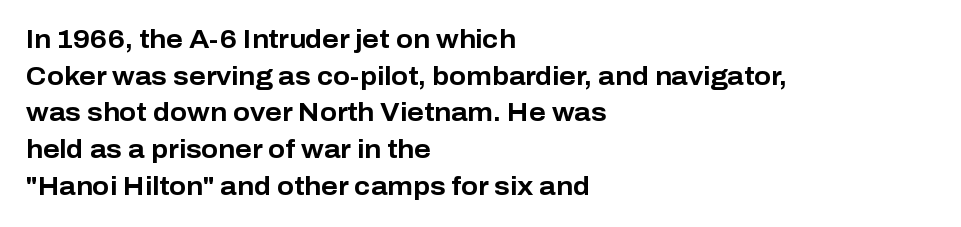
The image shows 25 px bold type, upright; set left-aligned, normal line spacing (1.47x), normal letter spacing, not underlined.
